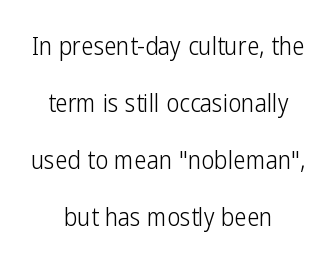
{"italic": "no", "bold": "no", "underline": "no", "align": "center", "line_spacing": "loose", "line_spacing_ratio": 2.28, "letter_spacing": "normal", "letter_spacing_em": 0.0, "glyph_px": 25}
